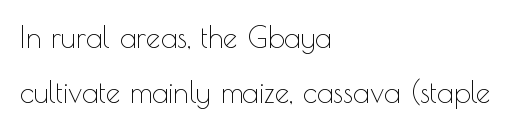
The image shows 29 px thin sans-serif type, upright; set left-aligned, line spacing 1.89x, normal letter spacing, not underlined; a small x-height.
